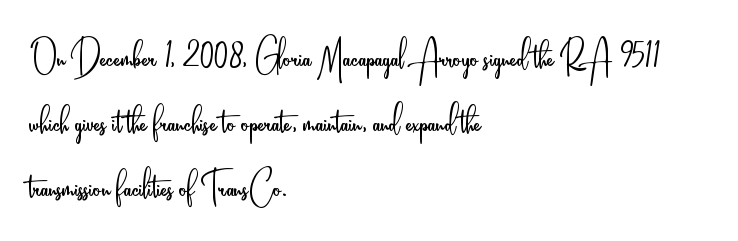
{"serif": "no", "bold": "no", "weight": "light", "width": "condensed", "stroke_contrast": "low", "x_height": "small", "monospaced": "no", "underline": "no", "align": "left", "line_spacing": "normal", "line_spacing_ratio": 1.35, "letter_spacing": "normal", "letter_spacing_em": 0.0, "glyph_px": 48}
